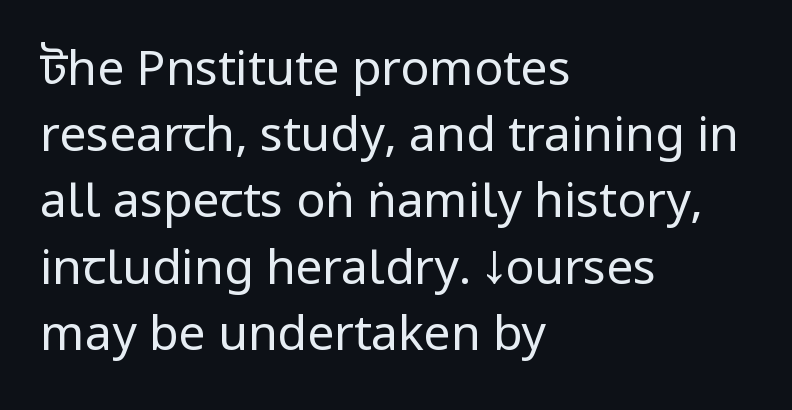
{"serif": "no", "italic": "no", "bold": "no", "weight": "regular", "width": "condensed", "stroke_contrast": "low", "x_height": "large", "monospaced": "no", "underline": "no", "align": "left", "line_spacing": "normal", "line_spacing_ratio": 1.38, "letter_spacing": "normal", "letter_spacing_em": 0.0, "glyph_px": 48}
